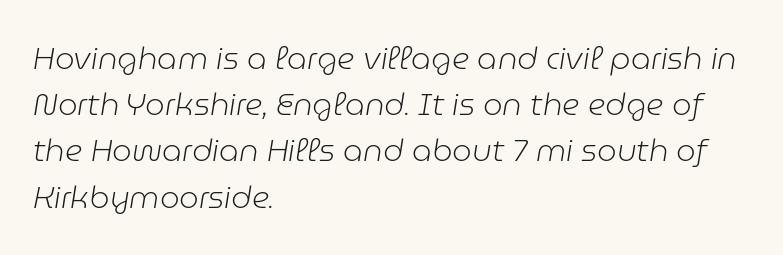
The image shows 31 px light type, italic (leaning right); set left-aligned, normal line spacing (1.49x), normal letter spacing, not underlined; low stroke contrast and a medium x-height.
